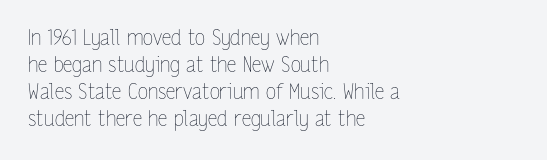
The passage shown is not underscored anywhere. Summary of vertical rhythm: regular, with standard interline spacing. The rag falls on the right side of this text block. Notice how the stems are strictly vertical — no italics here. Vertical stems look standard width or narrower in stroke.
